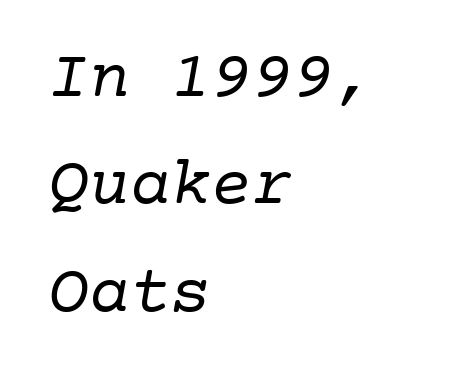
The typeface chosen for these lines features serifs. Every character here occupies the same horizontal width, giving the sample a typewriter-like rhythm. Think standard paragraph weight, or any step lighter than that. The vertical gap from one line to the next is medium. The letters sit at their default tracking, neither squeezed nor spread.
